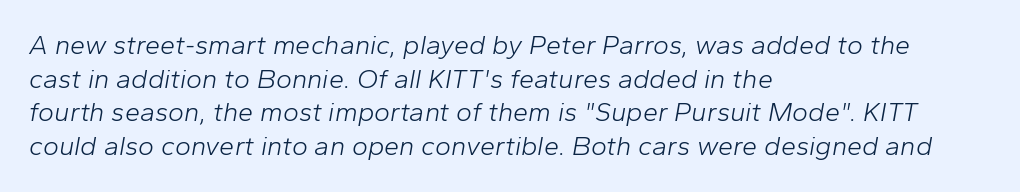
Q: Is the text bold? A: No.
Q: Is the text italic (slanted)? A: Yes, it leans right by about 10 degrees.
Q: Is the text underlined? A: No.
Q: How is the paragraph aligned? A: Left-aligned.
Q: Is the spacing between letters normal or unusually wide? A: Normal.
Q: Is the spacing between lines tight, normal or loose? A: Normal.
